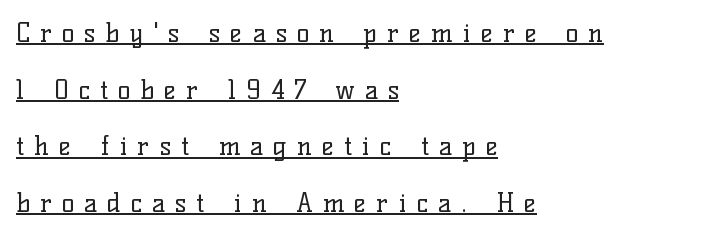
The image shows 26 px text type, upright; set left-aligned, loose line spacing (2.18x), unusually wide letter spacing (+0.39 em), underlined.
